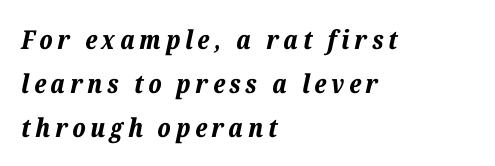
Slanted lettering throughout. Strokes here are thick enough to call this a true bold. The setting favours the left margin, as ordinary paragraphs usually do. Type without underlining. Compared with typical paragraphs, the rows here are spaced about the same.
